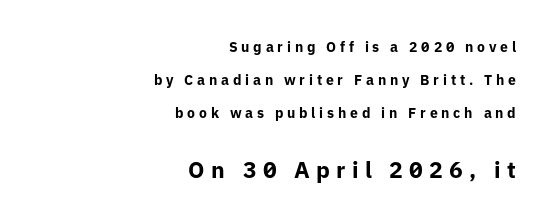
Q: Is the text bold? A: Yes.
Q: Is the text italic (slanted)? A: No, it is upright.
Q: Is the text underlined? A: No.
Q: How is the paragraph aligned? A: Right-aligned.
Q: Is the spacing between letters normal or unusually wide? A: Unusually wide.
Q: Is the spacing between lines tight, normal or loose? A: Loose.
Q: Which block of text is set in a larger size, the first (top) or the second (bottom)? A: The second (bottom) one.
